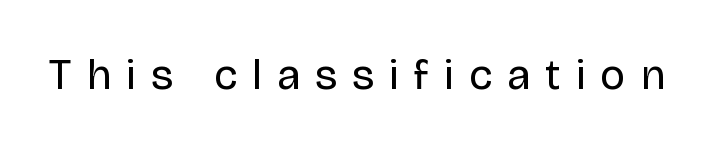
Q: Is the text bold? A: No.
Q: Is the text italic (slanted)? A: No, it is upright.
Q: Is the typeface a serif or a sans-serif typeface? A: Sans-serif.
Q: Is the text underlined? A: No.
Q: Is the spacing between letters normal or unusually wide? A: Unusually wide.
Q: Width (condensed, normal, or wide)? A: Normal.
Q: Stroke contrast? A: Low.
Q: x-height? A: Large.
Q: Monospaced? A: No.
